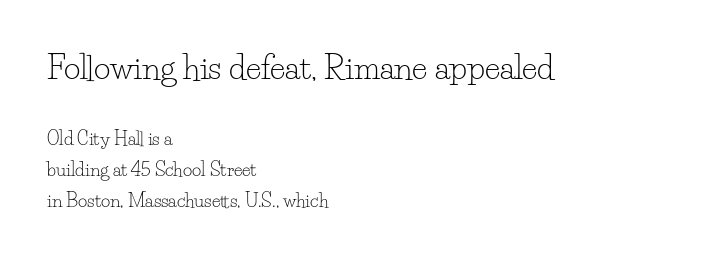
{"serif": "yes", "italic": "no", "bold": "no", "weight": "light", "width": "normal", "stroke_contrast": "low", "x_height": "small", "monospaced": "no", "underline": "no", "align": "left", "line_spacing_ratio": 1.71, "letter_spacing": "normal", "letter_spacing_em": 0.0, "larger_block": "first", "size_ratio": 1.78, "glyph_px": 32}
